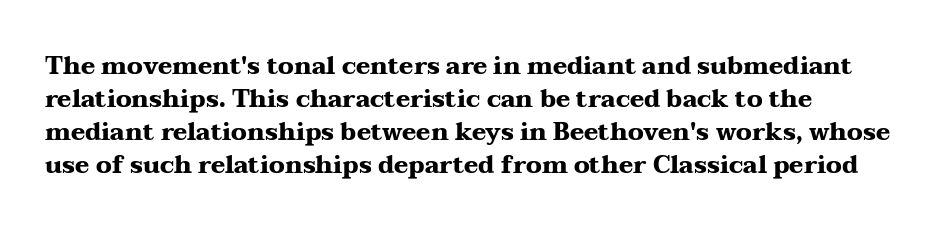
Q: Is the text bold? A: Yes.
Q: Is the text italic (slanted)? A: No, it is upright.
Q: Is the text underlined? A: No.
Q: How is the paragraph aligned? A: Left-aligned.
Q: Is the spacing between letters normal or unusually wide? A: Normal.
Q: Is the spacing between lines tight, normal or loose? A: Normal.
